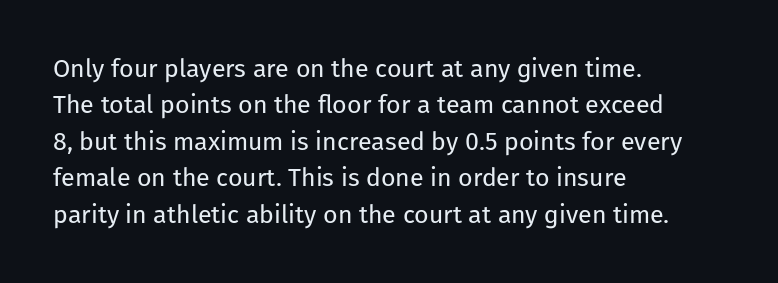
The image shows 25 px text type, upright; set left-aligned, normal line spacing (1.46x), normal letter spacing, not underlined.
